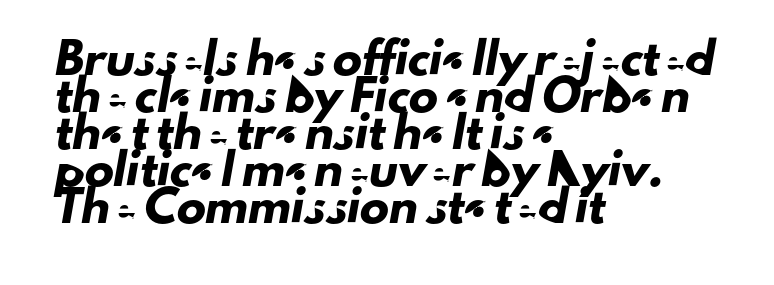
Grotesque or geometric, the face here clearly has no serifs. If you drew a ruler down the left edge, every line would touch it. Proportional: the letters do not fall into vertical columns. Compared with typical body copy, the letter spacing here is the same. Reading down the column, the eye jumps a familiar distance to each next line.
